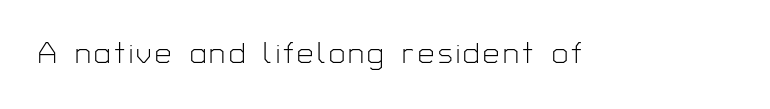
The image shows 29 px light sans-serif type, upright; set not underlined; low stroke contrast and a medium x-height.
